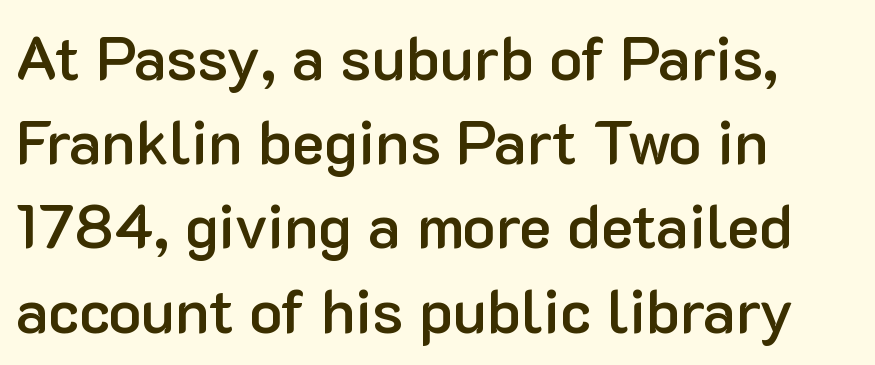
{"serif": "no", "italic": "no", "bold": "semi", "weight": "semibold", "width": "normal", "stroke_contrast": "low", "x_height": "medium", "monospaced": "no", "underline": "no", "align": "left", "line_spacing": "normal", "line_spacing_ratio": 1.38, "letter_spacing": "normal", "letter_spacing_em": 0.0, "glyph_px": 61}
